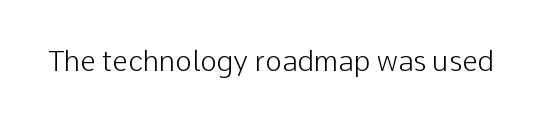
The letters stand straight up with perfectly vertical stems. Decoration check: the copy has no underline. Weight: not bold — regular or lighter. Letter spacing: default.
